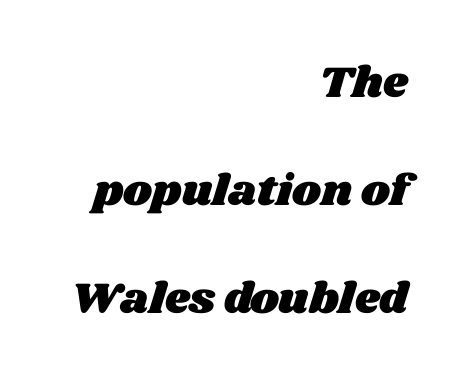
What stands out about the letter spacing? Nothing — it is the standard amount. Short and long lines alike share a common ending point at right. The letters advance in unequal steps, a hallmark of proportional type. The space between consecutive lines is lavish. Check under the words: just untouched page.
